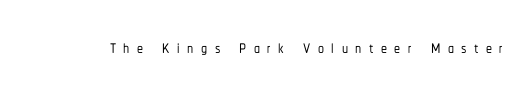
Q: Is the text italic (slanted)? A: No, it is upright.
Q: Is the text underlined? A: No.
Q: Is the spacing between letters normal or unusually wide? A: Unusually wide.
